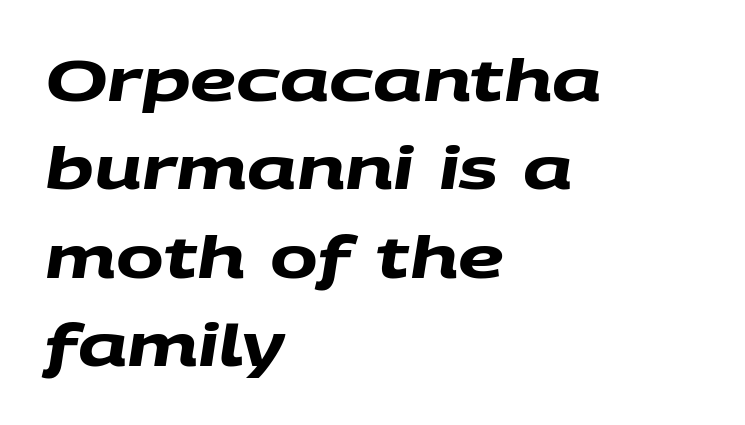
Here the designer chose a conventional face with non-uniform glyph widths. Is the letter spacing exaggerated? No — it looks like the ordinary default. Bare-footed words on every line. Set as a true bold cut, around the 700 mark.
